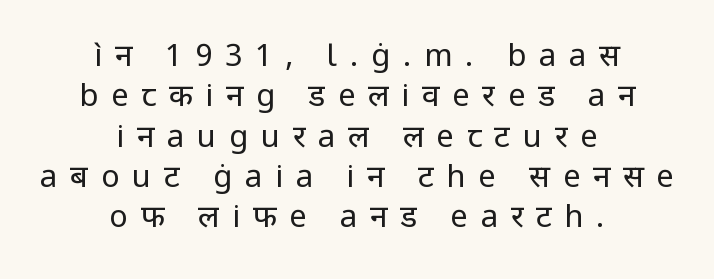
Q: Is the text bold? A: No.
Q: Is the text italic (slanted)? A: No, it is upright.
Q: Is the typeface a serif or a sans-serif typeface? A: Sans-serif.
Q: Is the text underlined? A: No.
Q: How is the paragraph aligned? A: Centered.
Q: Is the spacing between letters normal or unusually wide? A: Unusually wide.
Q: Is the spacing between lines tight, normal or loose? A: Normal.
Q: Width (condensed, normal, or wide)? A: Normal.
Q: Stroke contrast? A: Low.
Q: x-height? A: Medium.
Q: Monospaced? A: No.
